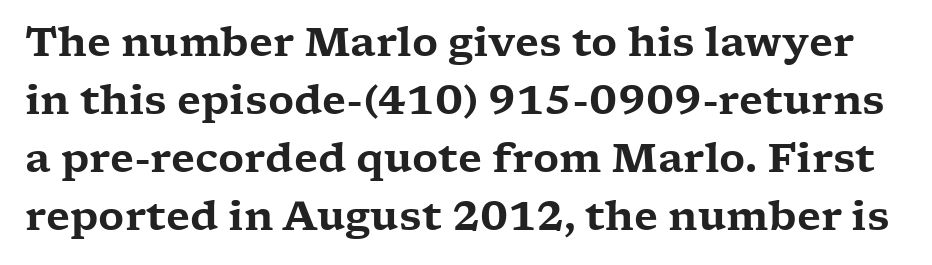
The image shows 40 px wide serif type, upright; set normal line spacing (1.45x), normal letter spacing, not underlined; low stroke contrast and a medium x-height.
